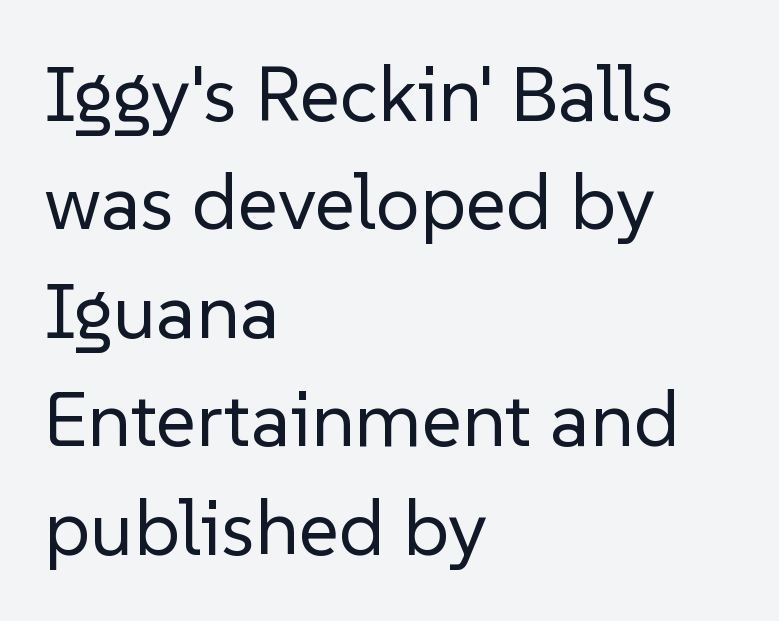
Q: Is the text bold? A: No.
Q: Is the text italic (slanted)? A: No, it is upright.
Q: Is the typeface a serif or a sans-serif typeface? A: Sans-serif.
Q: Is the text underlined? A: No.
Q: How is the paragraph aligned? A: Left-aligned.
Q: Is the spacing between letters normal or unusually wide? A: Normal.
Q: Is the spacing between lines tight, normal or loose? A: Normal.
Q: Width (condensed, normal, or wide)? A: Normal.
Q: Stroke contrast? A: Low.
Q: x-height? A: Medium.
Q: Monospaced? A: No.
